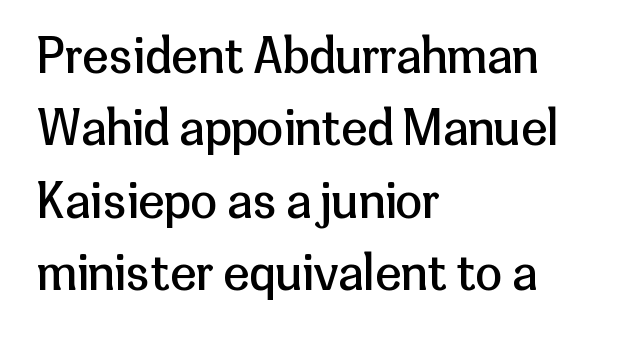
Q: Is the text bold? A: No.
Q: Is the text italic (slanted)? A: No, it is upright.
Q: Is the typeface a serif or a sans-serif typeface? A: Sans-serif.
Q: Is the text underlined? A: No.
Q: How is the paragraph aligned? A: Left-aligned.
Q: Is the spacing between letters normal or unusually wide? A: Normal.
Q: Is the spacing between lines tight, normal or loose? A: Normal.
Q: Width (condensed, normal, or wide)? A: Normal.
Q: Stroke contrast? A: Low.
Q: x-height? A: Medium.
Q: Monospaced? A: No.
